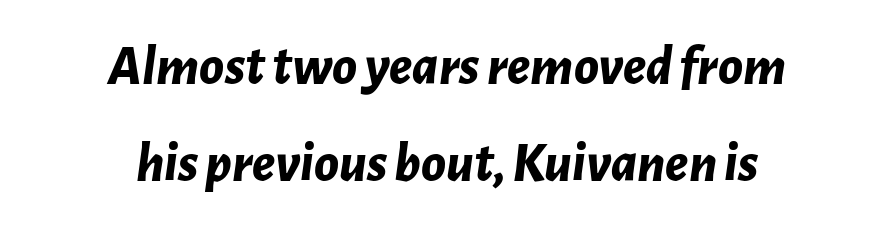
The image shows 56 px bold type, italic (leaning right); set centered, line spacing 1.73x, normal letter spacing, not underlined; low stroke contrast and a medium x-height.
